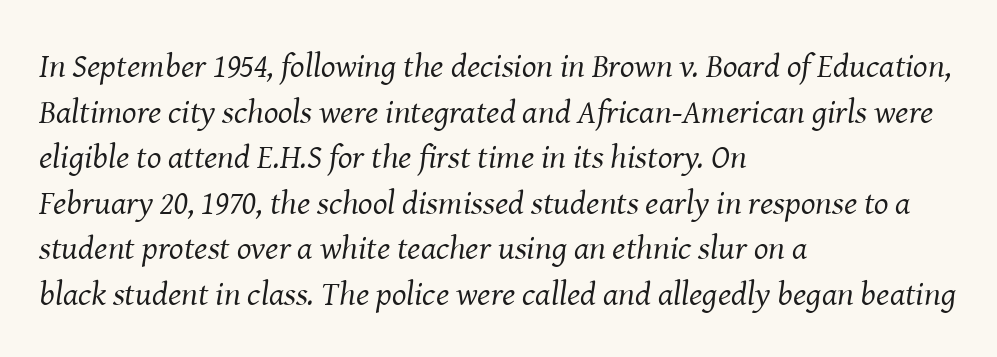
{"serif": "yes", "italic": "yes", "lean": "right", "slant_degrees": 8, "bold": "no", "weight": "regular", "width": "normal", "stroke_contrast": "medium", "x_height": "medium", "monospaced": "no", "underline": "no", "align": "left", "line_spacing": "normal", "line_spacing_ratio": 1.34, "letter_spacing": "normal", "letter_spacing_em": 0.0, "glyph_px": 34}
